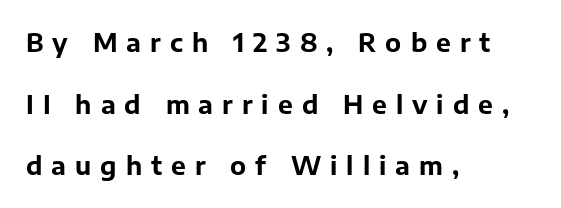
{"italic": "no", "bold": "yes", "underline": "no", "align": "left", "line_spacing": "loose", "line_spacing_ratio": 2.47, "letter_spacing": "wide", "letter_spacing_em": 0.36, "glyph_px": 25}
